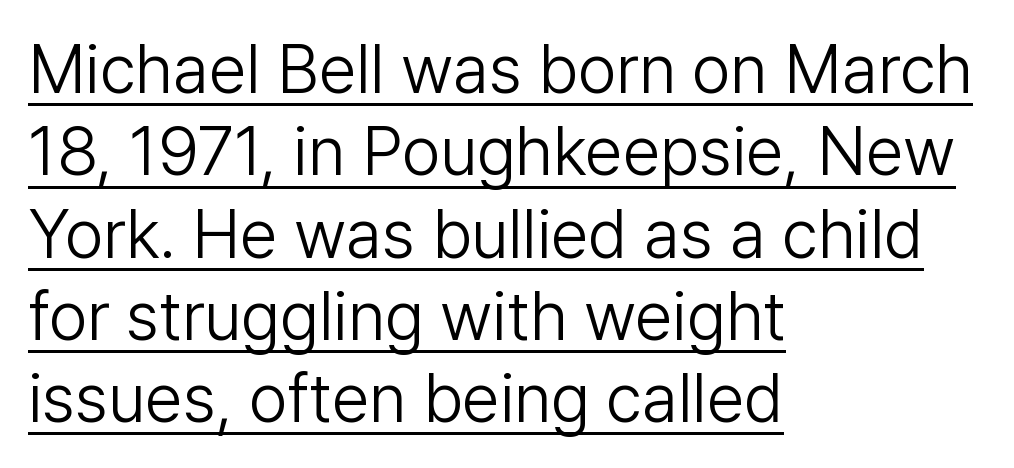
Q: Is the text bold? A: No.
Q: Is the text italic (slanted)? A: No, it is upright.
Q: Is the typeface a serif or a sans-serif typeface? A: Sans-serif.
Q: Is the text underlined? A: Yes.
Q: How is the paragraph aligned? A: Left-aligned.
Q: Is the spacing between letters normal or unusually wide? A: Normal.
Q: Width (condensed, normal, or wide)? A: Normal.
Q: Stroke contrast? A: Low.
Q: x-height? A: Medium.
Q: Monospaced? A: No.
